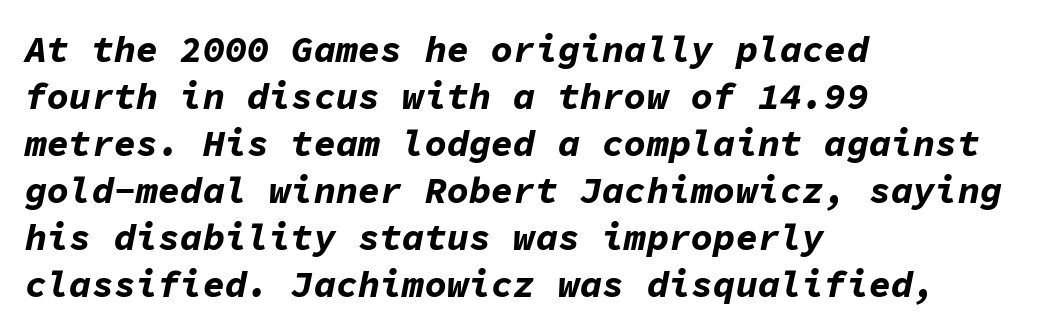
{"italic": "yes", "lean": "right", "slant_degrees": 11, "bold": "yes", "weight": "bold", "width": "normal", "stroke_contrast": "low", "x_height": "medium", "monospaced": "yes", "underline": "no", "align": "left", "line_spacing": "normal", "line_spacing_ratio": 1.27, "letter_spacing": "normal", "letter_spacing_em": 0.0, "glyph_px": 37}
